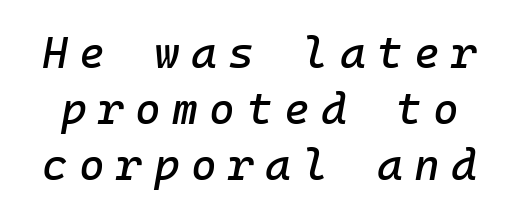
Check under the words: just untouched page. Substantial extra tracking has been applied to these lines. Notice how the stems are inclined rather than vertical — that's the hallmark of italics. How would I describe the line gaps? Plain and ordinary. Fixed-width glyphs throughout — classic coding-font behaviour.
